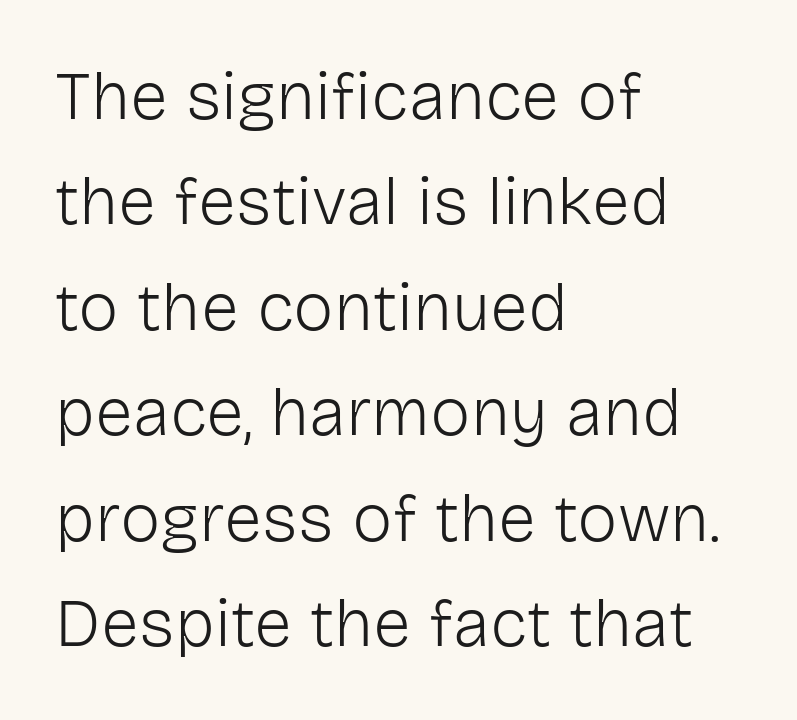
Q: Is the text bold? A: No.
Q: Is the text italic (slanted)? A: No, it is upright.
Q: Is the typeface a serif or a sans-serif typeface? A: Sans-serif.
Q: Is the text underlined? A: No.
Q: How is the paragraph aligned? A: Left-aligned.
Q: Is the spacing between letters normal or unusually wide? A: Normal.
Q: Is the spacing between lines tight, normal or loose? A: Normal.
Q: Width (condensed, normal, or wide)? A: Normal.
Q: Stroke contrast? A: Low.
Q: x-height? A: Medium.
Q: Monospaced? A: No.
